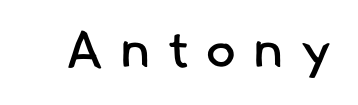
The image shows 52 px regular-weight sans-serif type; set unusually wide letter spacing (+0.31 em), not underlined; low stroke contrast and a small x-height.
